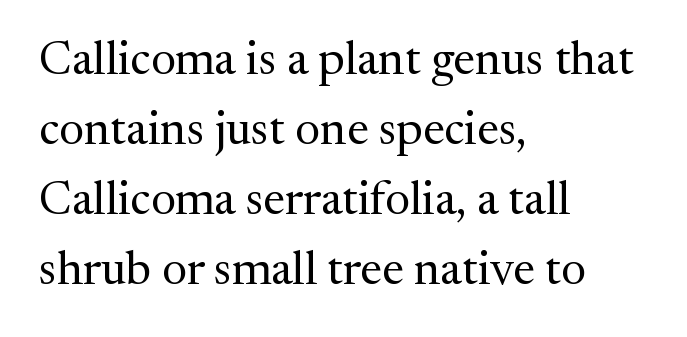
Q: Is the text bold? A: No.
Q: Is the text italic (slanted)? A: No, it is upright.
Q: Is the typeface a serif or a sans-serif typeface? A: Serif.
Q: Is the text underlined? A: No.
Q: How is the paragraph aligned? A: Left-aligned.
Q: Is the spacing between letters normal or unusually wide? A: Normal.
Q: Is the spacing between lines tight, normal or loose? A: Normal.
Q: Width (condensed, normal, or wide)? A: Normal.
Q: Stroke contrast? A: Medium.
Q: x-height? A: Medium.
Q: Monospaced? A: No.
